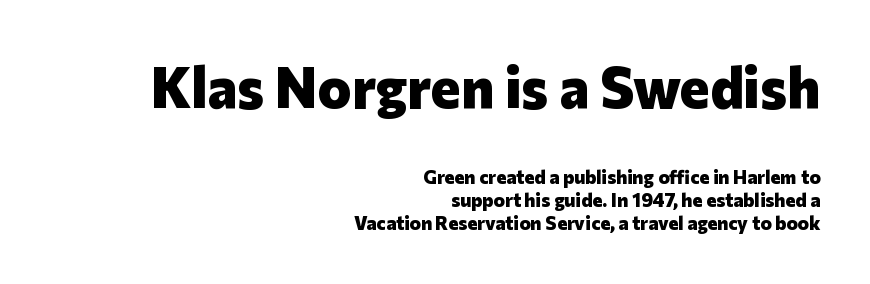
{"serif": "no", "italic": "no", "bold": "yes", "weight": "heavy", "width": "normal", "stroke_contrast": "low", "x_height": "medium", "monospaced": "no", "underline": "no", "align": "right", "line_spacing_ratio": 1.2, "letter_spacing": "normal", "letter_spacing_em": 0.0, "larger_block": "first", "size_ratio": 3.0, "glyph_px": 57}
